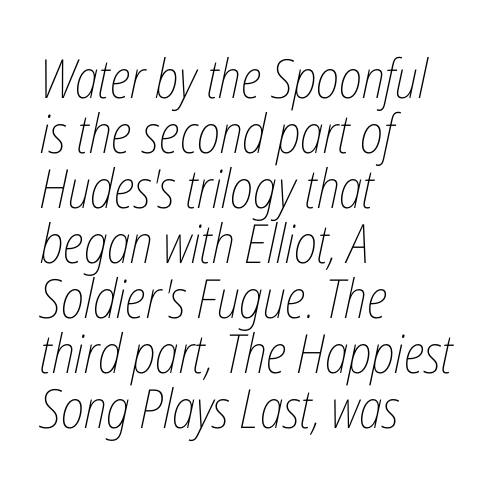
{"italic": "yes", "lean": "right", "slant_degrees": 12, "bold": "no", "weight": "thin", "width": "condensed", "stroke_contrast": "low", "x_height": "medium", "monospaced": "no", "underline": "no", "align": "left", "line_spacing": "tight", "line_spacing_ratio": 1.02, "letter_spacing": "normal", "letter_spacing_em": 0.0, "glyph_px": 54}
